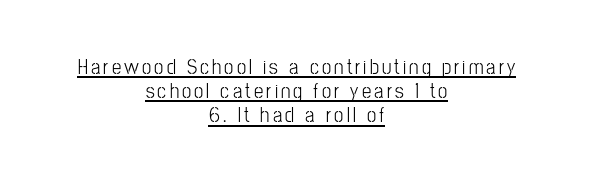
A baseline rule has been typeset under these characters. This block would grow much taller if given ordinary leading; it's compressed now. If you drew a line through each stem, it would be perfectly vertical. Typeset on center — no edge is straight.
